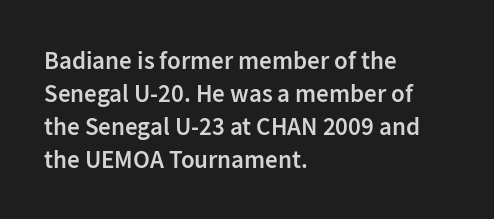
The image shows 25 px text type, upright; set left-aligned, normal line spacing (1.32x), normal letter spacing, not underlined.
